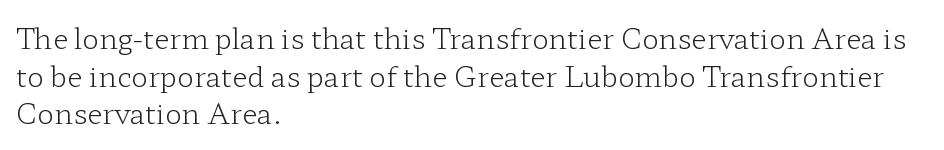
{"serif": "yes", "italic": "no", "bold": "no", "weight": "light", "width": "wide", "stroke_contrast": "low", "x_height": "medium", "monospaced": "no", "underline": "no", "align": "left", "line_spacing": "normal", "line_spacing_ratio": 1.34, "letter_spacing": "normal", "letter_spacing_em": 0.0, "glyph_px": 28}
